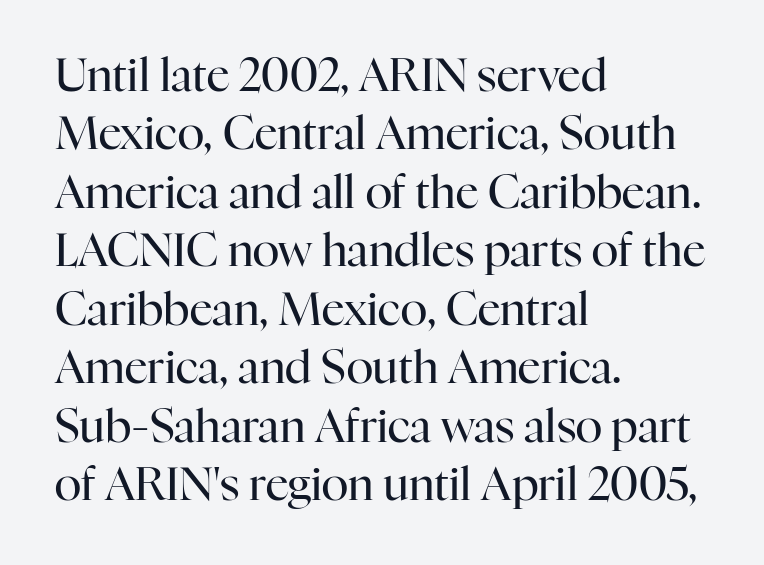
The image shows 45 px regular-weight serif type, upright; set left-aligned, normal line spacing (1.3x), normal letter spacing, not underlined; high stroke contrast and a medium x-height.
